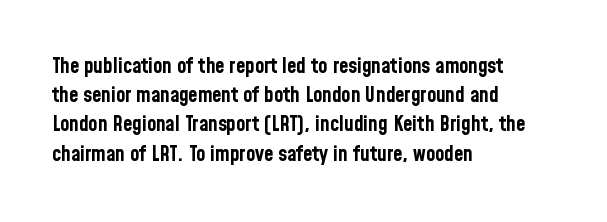
When letters stand straight like this, we call the style roman or upright. Line starts are locked; line ends wander. Quick note: underline off. Words appear dense and cohesive because spacing is normal. A normal amount of white space separates one row of letters from the next.
